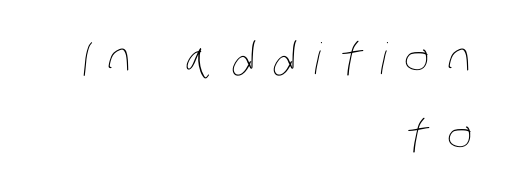
Check the space under the baseline: it is left empty. Is the letter spacing exaggerated? Yes — the characters are pushed far apart. Think of a printed novel: that variable character pitch is what you see here. This is not heavy type; no bold has been used. These lines are set flush right with a ragged left edge.
